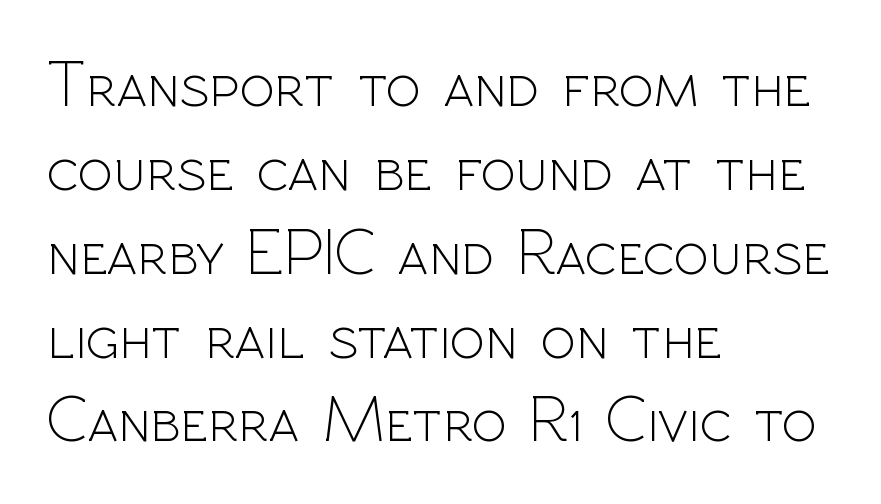
The image shows 65 px light sans-serif type, upright; set left-aligned, normal line spacing (1.29x), normal letter spacing, not underlined; a medium x-height.
